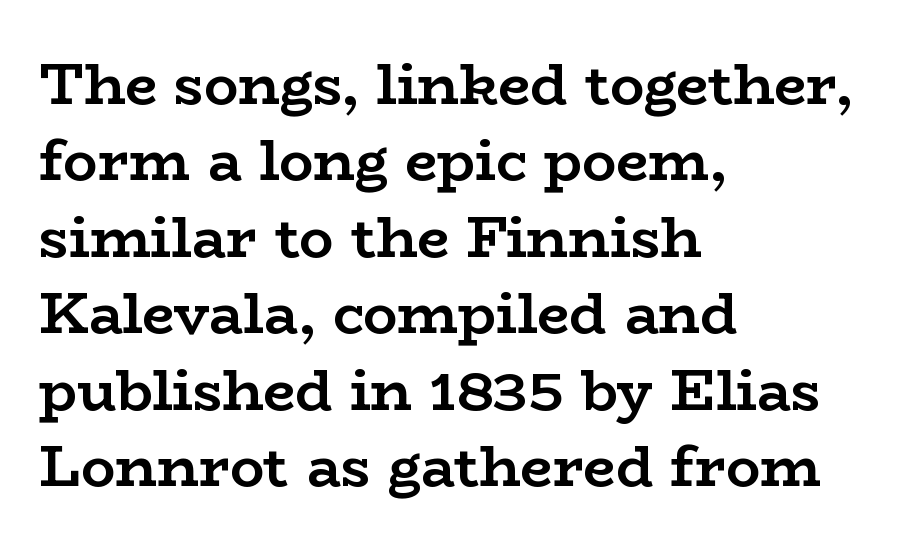
{"serif": "yes", "italic": "no", "bold": "yes", "weight": "semibold", "width": "wide", "stroke_contrast": "low", "x_height": "medium", "monospaced": "no", "underline": "no", "align": "left", "line_spacing": "normal", "line_spacing_ratio": 1.34, "letter_spacing": "normal", "letter_spacing_em": 0.0, "glyph_px": 57}
